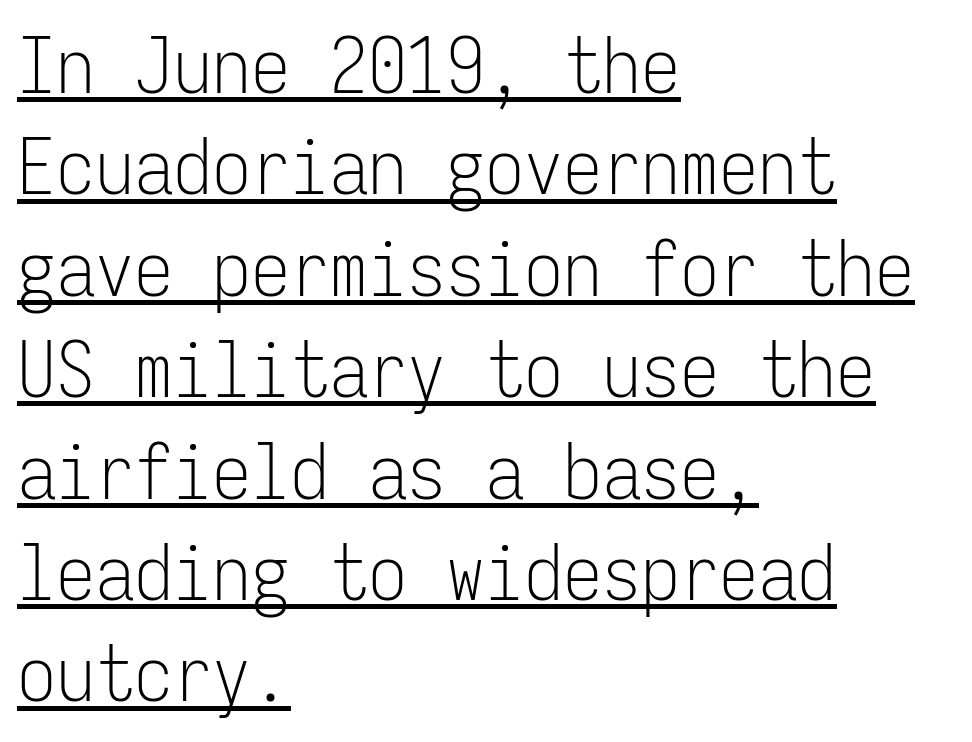
The image shows 78 px light, condensed sans-serif type, upright, monospaced; set left-aligned, normal line spacing (1.3x), normal letter spacing, underlined; low stroke contrast and a medium x-height.
